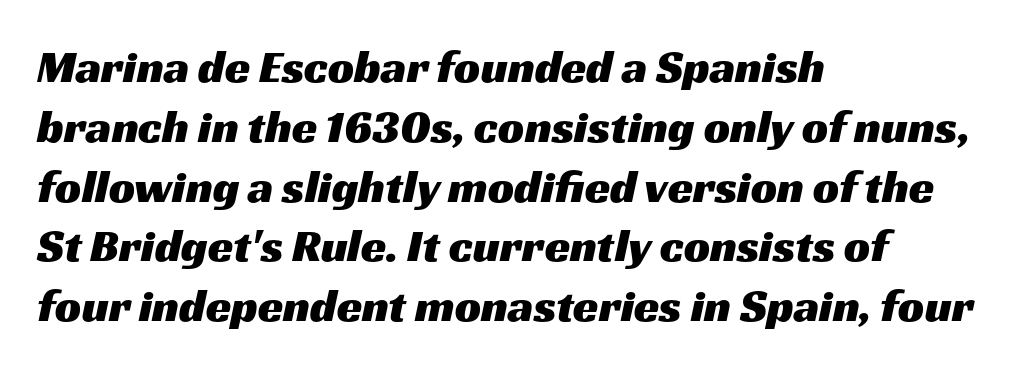
{"serif": "no", "width": "wide", "stroke_contrast": "medium", "x_height": "medium", "monospaced": "no", "underline": "no", "align": "left", "line_spacing": "normal", "line_spacing_ratio": 1.3, "letter_spacing": "normal", "letter_spacing_em": 0.0, "glyph_px": 46}
